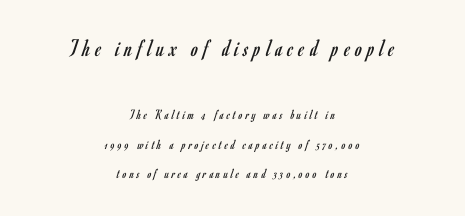
{"bold": "no", "underline": "no", "align": "center", "line_spacing": "loose", "line_spacing_ratio": 2.12, "letter_spacing": "wide", "letter_spacing_em": 0.21, "larger_block": "first", "size_ratio": 1.79, "glyph_px": 25}
